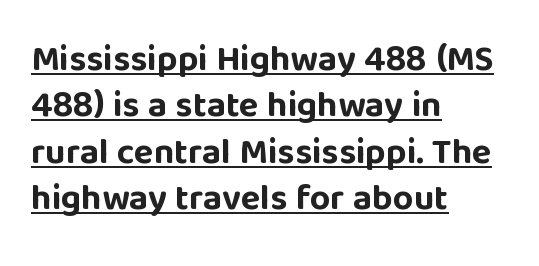
These lines are rendered in a variable-pitch font. Left-aligned paragraph, ragged on the right. What kind of face is this? One without serifs — a sans. Vertically, the passage feels balanced, rows spaced as you'd expect. A rule runs beneath these lines of type. Emphasis by weight is at full strength: bold.
